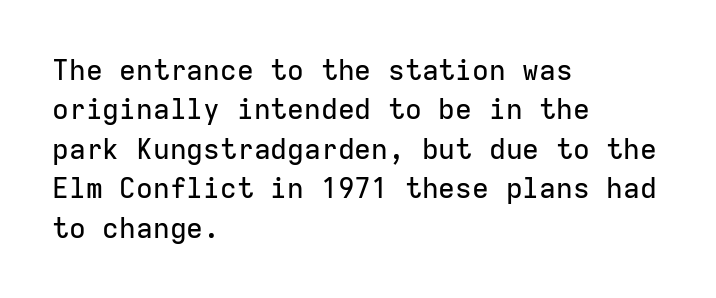
The image shows 28 px sans-serif type, upright, monospaced; set left-aligned, normal line spacing (1.41x), normal letter spacing, not underlined; low stroke contrast and a medium x-height.
